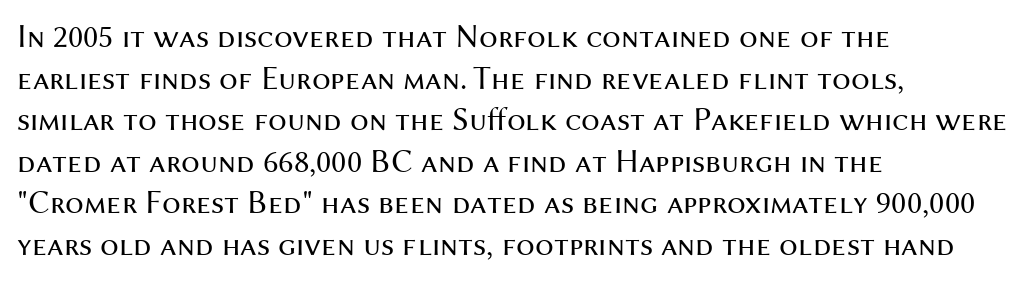
{"serif": "no", "italic": "no", "bold": "no", "weight": "regular", "width": "normal", "stroke_contrast": "medium", "x_height": "medium", "monospaced": "no", "underline": "no", "align": "left", "line_spacing": "normal", "line_spacing_ratio": 1.26, "letter_spacing": "normal", "letter_spacing_em": 0.0, "glyph_px": 33}
